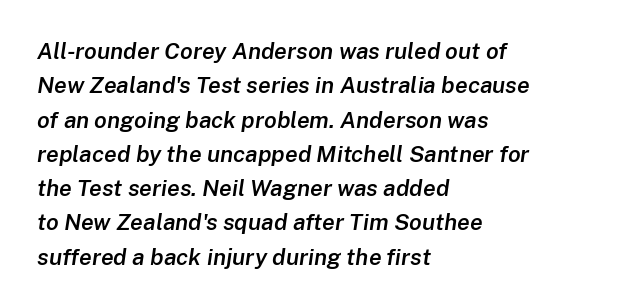
The rows are spaced the way most documents space them. Line beginnings align vertically; line endings do not. The type is set solid horizontally, with unmodified tracking. Descender tails drop into unmarked territory. These lines carry some extra weight — a demibold, not a full bold. Is the type slanted? Yes — the strokes lean at a clear angle.
